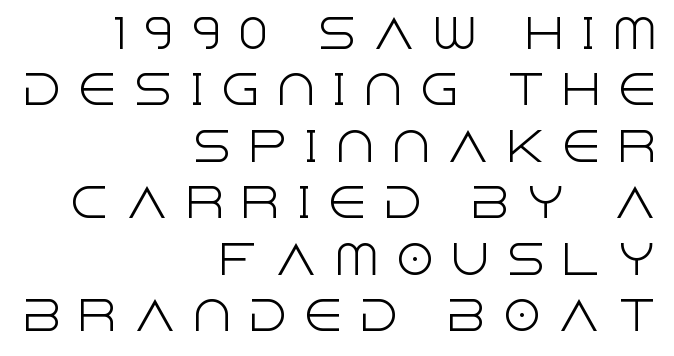
{"serif": "no", "italic": "no", "bold": "no", "weight": "light", "width": "normal", "x_height": "large", "monospaced": "no", "underline": "no", "align": "right", "line_spacing": "normal", "line_spacing_ratio": 1.41, "letter_spacing": "wide", "letter_spacing_em": 0.39, "glyph_px": 40}
